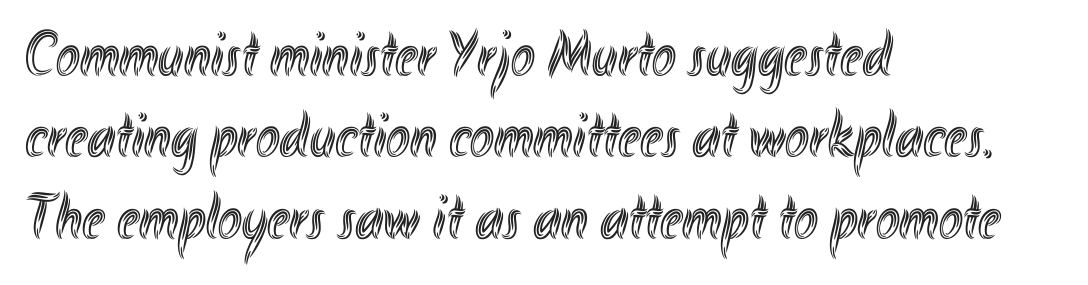
The image shows 64 px condensed type; set left-aligned, normal line spacing (1.27x), normal letter spacing, not underlined; a small x-height.
